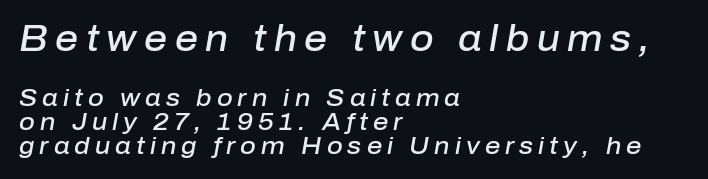
Note the varied advance widths — an 'i' is clearly narrower than an 'm'. The strokes are fattened partway — semibold, not bold. The font's italic variant was chosen for this text. Typeset ragged right — the left edge is the straight one. You could only call the tracking loose — the letters float apart. These lines huddle together more closely than default settings would place them.
